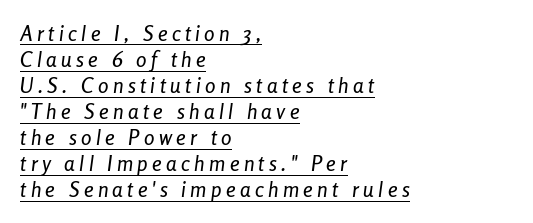
{"italic": "yes", "lean": "right", "slant_degrees": 8, "underline": "yes", "align": "left", "line_spacing_ratio": 1.24, "letter_spacing": "wide", "letter_spacing_em": 0.21, "glyph_px": 21}
